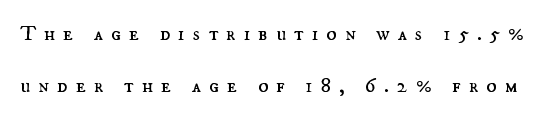
The image shows 21 px text type, upright; set loose line spacing (2.48x), unusually wide letter spacing (+0.38 em), not underlined.
